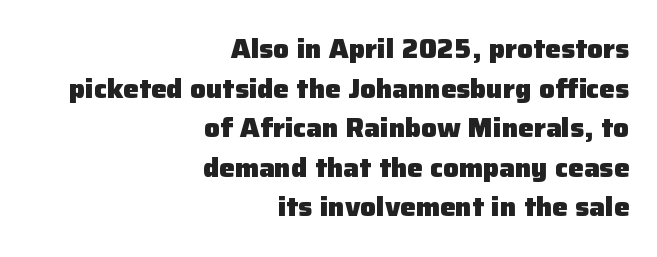
Q: Is the text bold? A: Yes.
Q: Is the text italic (slanted)? A: No, it is upright.
Q: Is the text underlined? A: No.
Q: How is the paragraph aligned? A: Right-aligned.
Q: Is the spacing between letters normal or unusually wide? A: Normal.
Q: Is the spacing between lines tight, normal or loose? A: Normal.
